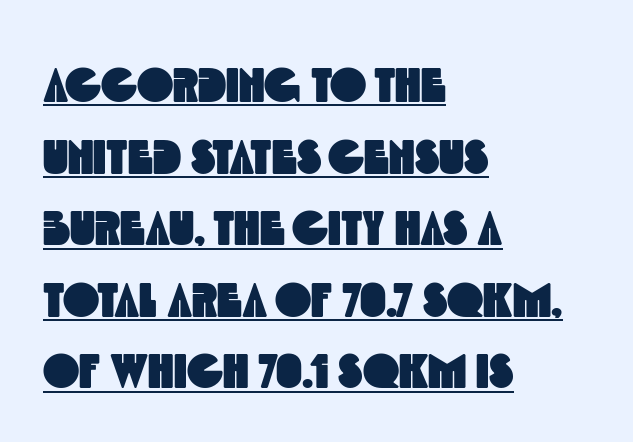
{"serif": "no", "width": "condensed", "x_height": "large", "monospaced": "no", "underline": "yes", "align": "left", "line_spacing": "normal", "line_spacing_ratio": 1.46, "letter_spacing": "normal", "letter_spacing_em": 0.0, "glyph_px": 49}
